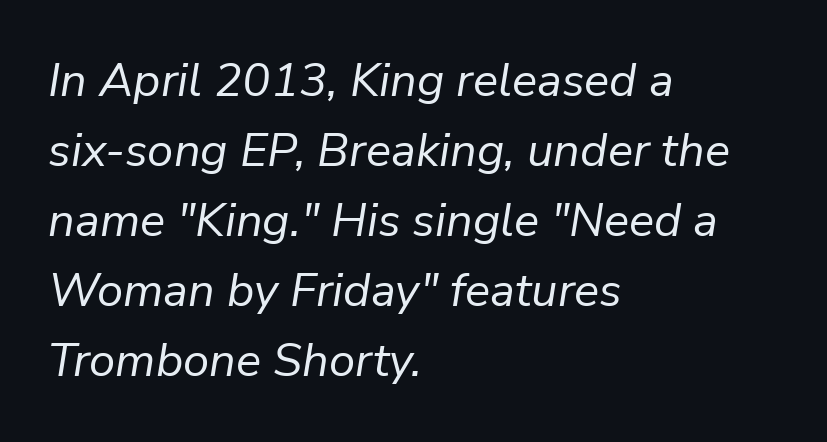
The image shows 47 px regular-weight type, italic (leaning right); set left-aligned, normal line spacing (1.49x), normal letter spacing, not underlined; low stroke contrast and a medium x-height.
